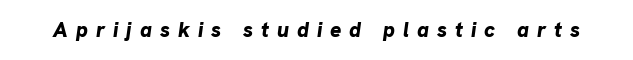
Q: Is the text bold? A: Yes.
Q: Is the text italic (slanted)? A: Yes, it leans right by about 8 degrees.
Q: Is the text underlined? A: No.
Q: Is the spacing between letters normal or unusually wide? A: Unusually wide.
